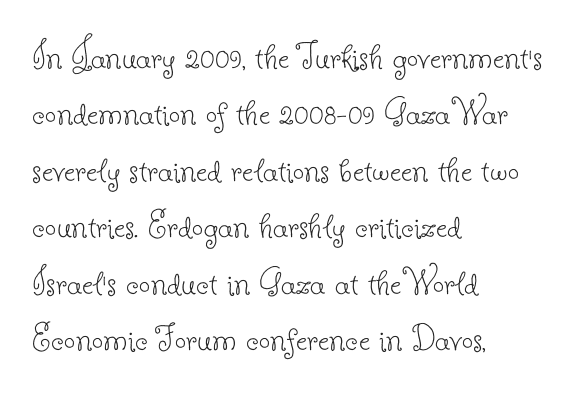
A typesetter would call this proportional, since set widths differ per character. To sum up the face: it has serifs. The font's upright variant was chosen for this text. Ink coverage per letter is moderate at most.
